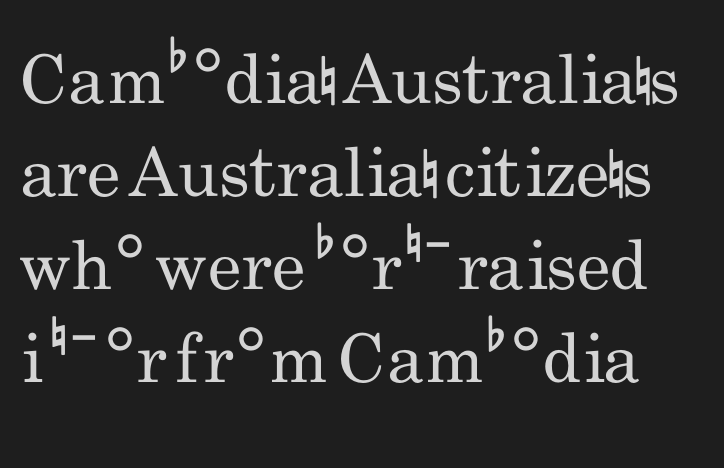
Here the glyphs are tracked normally, forming tight word shapes. The space beneath each line is pristine and unruled. The typeface chosen for these lines omits serifs. Regular leading. Each letter keeps its own natural width here, so spacing adapts to shape.
